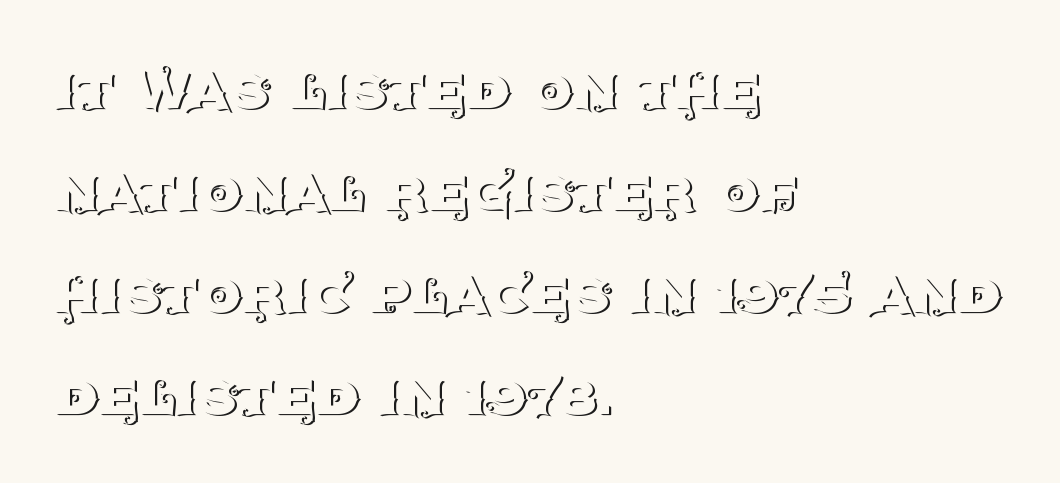
Q: Is the text bold? A: No.
Q: Is the text italic (slanted)? A: No, it is upright.
Q: Is the typeface a serif or a sans-serif typeface? A: Serif.
Q: Is the text underlined? A: No.
Q: How is the paragraph aligned? A: Left-aligned.
Q: Is the spacing between letters normal or unusually wide? A: Normal.
Q: Is the spacing between lines tight, normal or loose? A: Normal.
Q: Width (condensed, normal, or wide)? A: Normal.
Q: Stroke contrast? A: Medium.
Q: x-height? A: Large.
Q: Monospaced? A: No.
